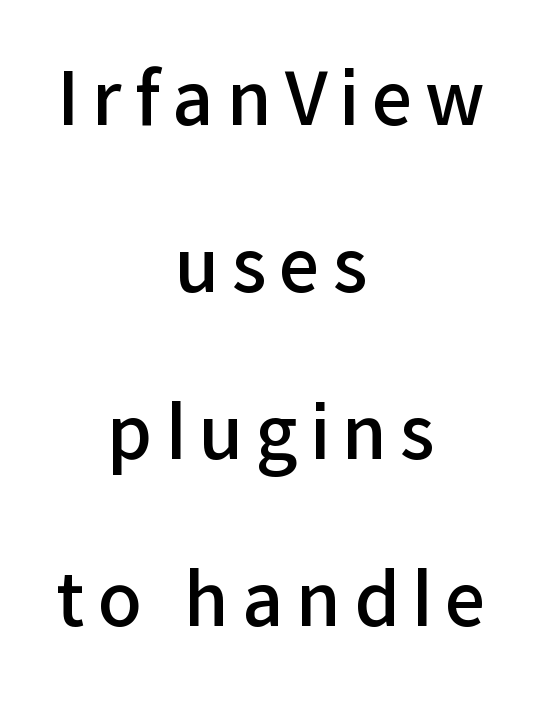
{"serif": "no", "italic": "no", "bold": "semi", "weight": "semibold", "width": "normal", "stroke_contrast": "low", "x_height": "medium", "monospaced": "no", "underline": "no", "align": "center", "line_spacing": "loose", "line_spacing_ratio": 2.32, "glyph_px": 72}
